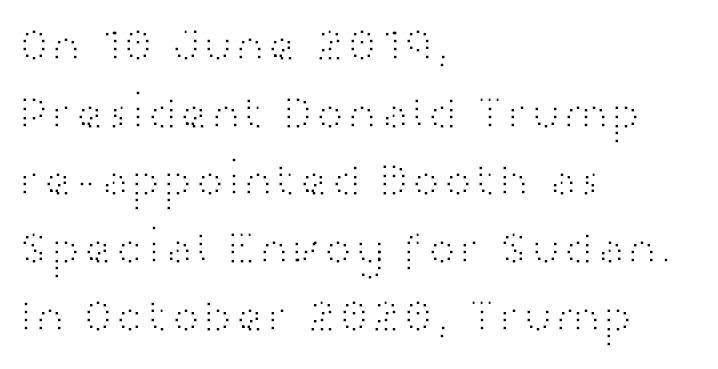
Upright lettering throughout. A typesetter would label this face a sans. Spacing verdict: proportional, widths tailored to each character. Look at the tracking — it's just the regular setting, nothing added. Layout note: lines flush left. The rendering uses a moderate line-height, typical for paragraphs.
